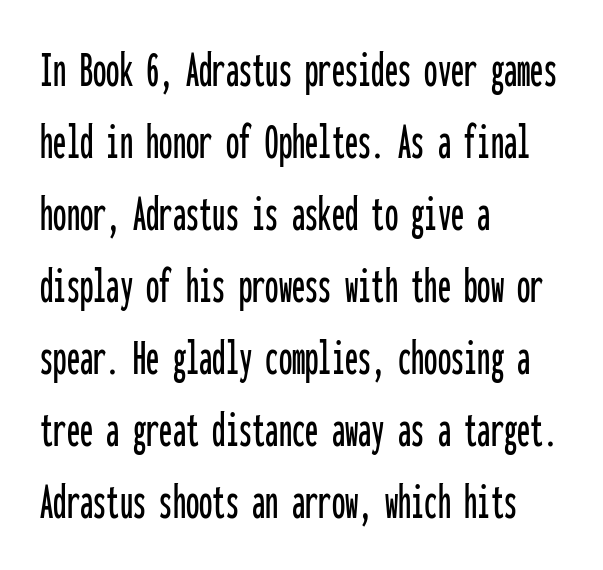
The image shows 53 px condensed sans-serif type, upright, monospaced; set left-aligned, normal line spacing (1.36x), normal letter spacing, not underlined; low stroke contrast and a medium x-height.
